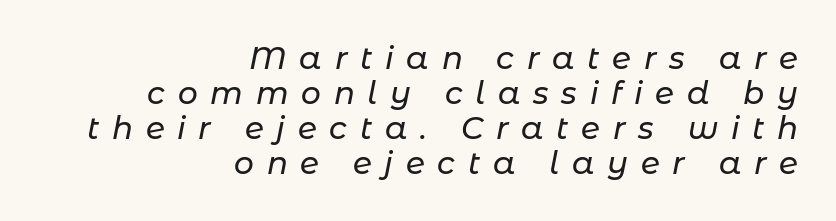
Line spacing here is tight. Inter-character spacing is expanded well beyond the font's built-in metrics. Style check: oblique. The compositor pushed each line to the right boundary. The area under the type is left untouched.
